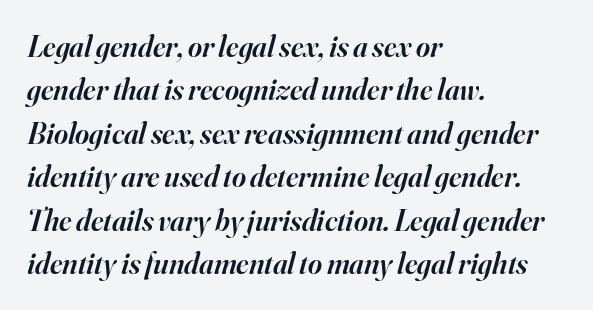
{"serif": "yes", "italic": "yes", "lean": "right", "slant_degrees": 16, "bold": "semi", "weight": "semibold", "width": "normal", "stroke_contrast": "high", "x_height": "small", "monospaced": "no", "underline": "no", "align": "left", "line_spacing": "normal", "line_spacing_ratio": 1.45, "letter_spacing": "normal", "letter_spacing_em": 0.0, "glyph_px": 30}
